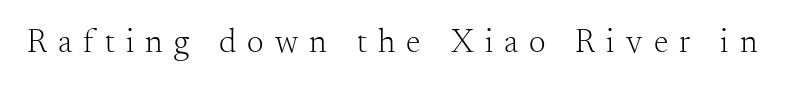
Nope, not italic — everything's standing straight. Spacing verdict: proportional, widths tailored to each character. Rule under the text: the space is simply empty. Honestly, the letter spacing is so wide it's the main thing you notice. Is the stroke heavy? The answer is a plain regular-or-lighter. Typographically, this falls in the serif category.
